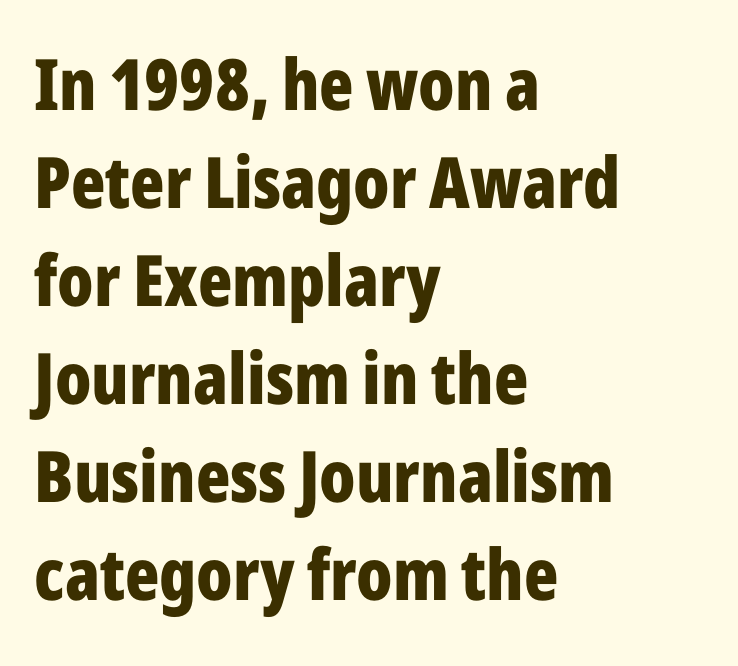
The image shows 71 px bold, condensed sans-serif type, upright; set left-aligned, normal line spacing (1.38x), normal letter spacing, not underlined; low stroke contrast and a medium x-height.
